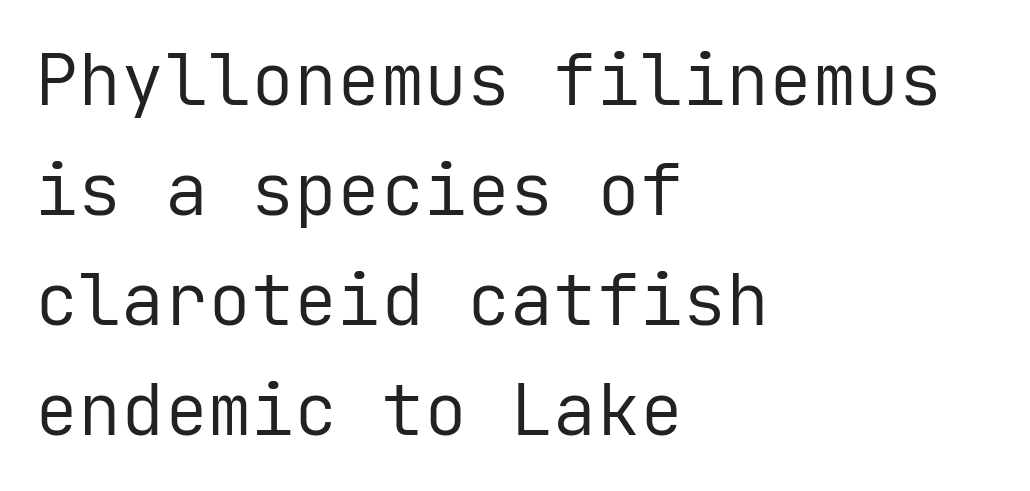
{"serif": "no", "italic": "no", "bold": "no", "weight": "regular", "width": "normal", "stroke_contrast": "low", "x_height": "medium", "monospaced": "yes", "underline": "no", "align": "left", "line_spacing": "normal", "line_spacing_ratio": 1.53, "letter_spacing": "normal", "letter_spacing_em": 0.0, "glyph_px": 72}
